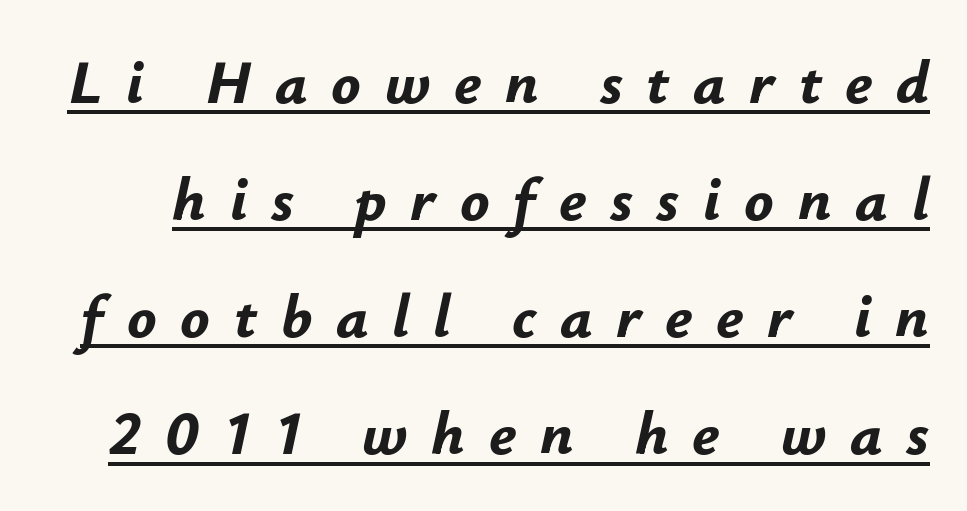
{"italic": "yes", "lean": "right", "slant_degrees": 12, "bold": "yes", "weight": "bold", "width": "normal", "stroke_contrast": "low", "x_height": "small", "monospaced": "no", "underline": "yes", "line_spacing": "loose", "line_spacing_ratio": 1.92, "letter_spacing": "wide", "letter_spacing_em": 0.39, "glyph_px": 61}
